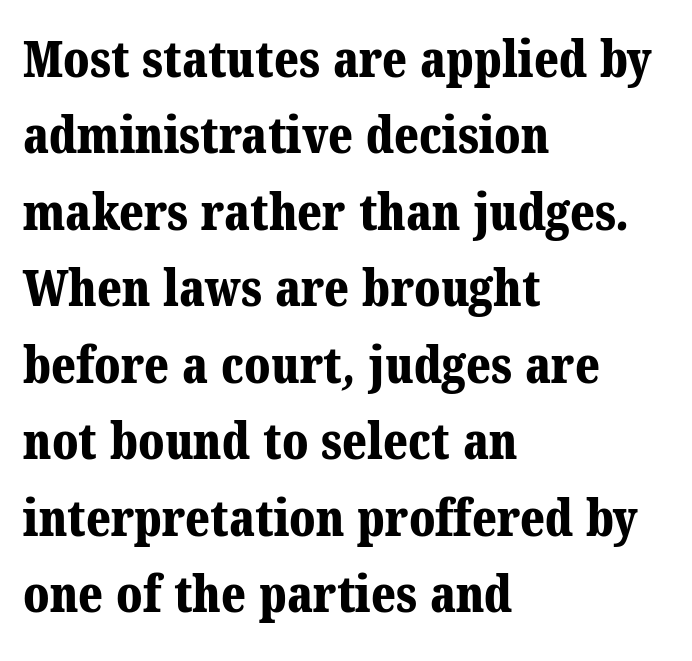
The image shows 50 px bold serif type; set left-aligned, normal line spacing (1.53x), normal letter spacing, not underlined; medium stroke contrast and a medium x-height.
